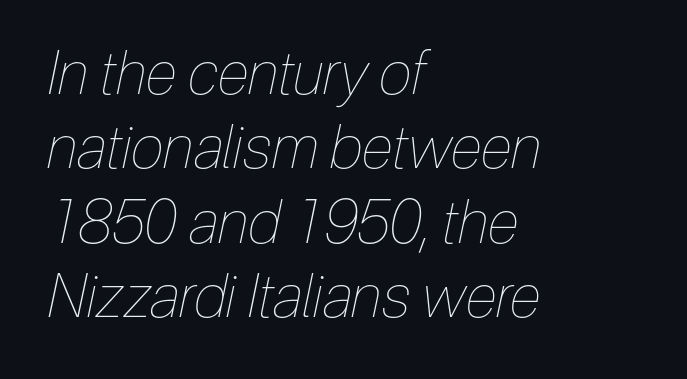
The image shows 60 px thin, condensed type, italic (leaning right); set left-aligned, line spacing 1.24x, normal letter spacing, not underlined; low stroke contrast and a medium x-height.
